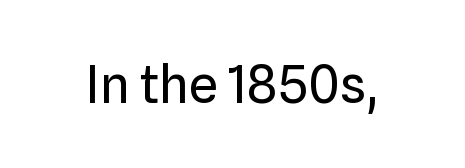
Q: Is the text bold? A: No.
Q: Is the text italic (slanted)? A: No, it is upright.
Q: Is the typeface a serif or a sans-serif typeface? A: Sans-serif.
Q: Is the text underlined? A: No.
Q: Is the spacing between letters normal or unusually wide? A: Normal.
Q: Width (condensed, normal, or wide)? A: Normal.
Q: Stroke contrast? A: Low.
Q: x-height? A: Medium.
Q: Monospaced? A: No.
